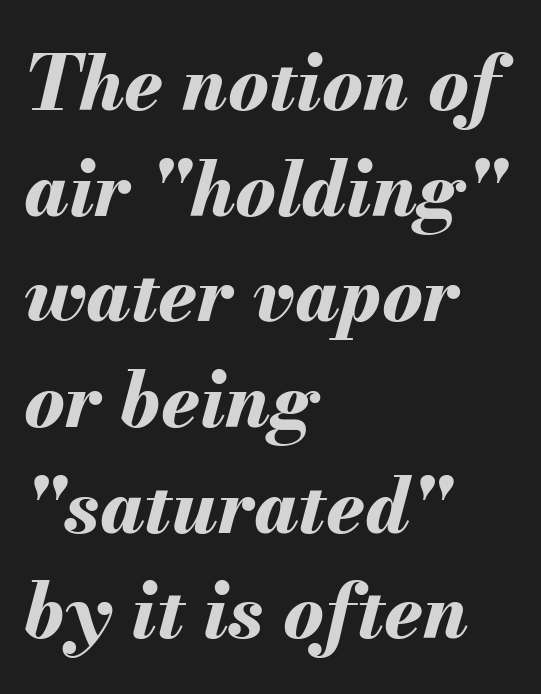
Lines of text with bare space underneath. These lines are rendered in a variable-pitch font. The designer left line spacing at the default. Its strokes are broad and dark, the hallmark of bold type.
